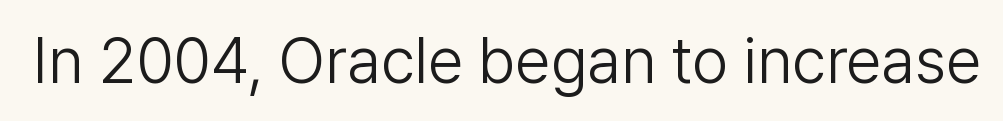
The image shows 64 px light sans-serif type, upright; set normal letter spacing, not underlined; low stroke contrast and a medium x-height.
